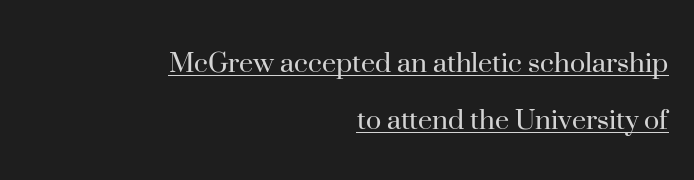
{"serif": "yes", "italic": "no", "bold": "no", "weight": "regular", "width": "normal", "stroke_contrast": "high", "x_height": "small", "monospaced": "no", "underline": "yes", "align": "right", "line_spacing_ratio": 1.77, "letter_spacing": "normal", "letter_spacing_em": 0.0, "glyph_px": 32}
